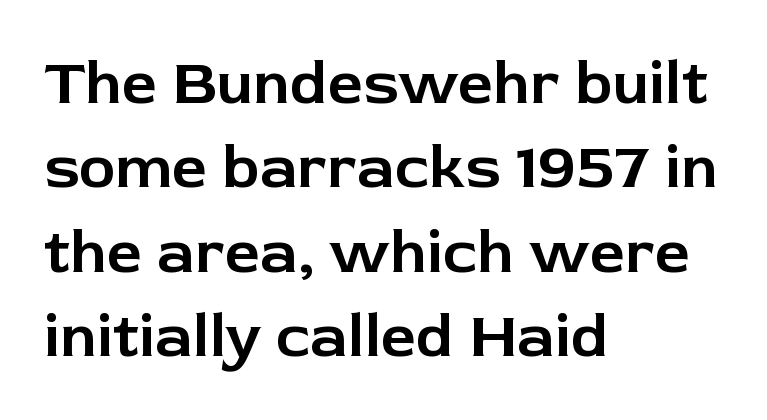
{"serif": "no", "italic": "no", "width": "normal", "stroke_contrast": "low", "x_height": "medium", "monospaced": "no", "underline": "no", "align": "left", "line_spacing": "normal", "line_spacing_ratio": 1.36, "letter_spacing": "normal", "letter_spacing_em": 0.0, "glyph_px": 62}
